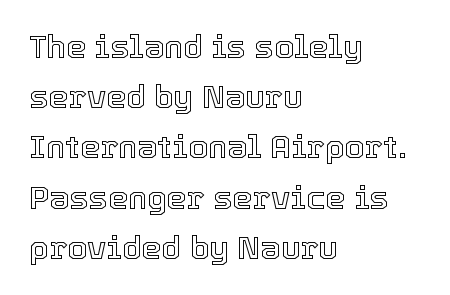
Character widths vary here, with narrow letters taking less room than wide ones. Horizontal bands of white between lines are of average thickness. The line texture is even and compact thanks to regular tracking. Each line starts at the same left margin while the right side varies. Honestly, there is no underline to notice here at all.
